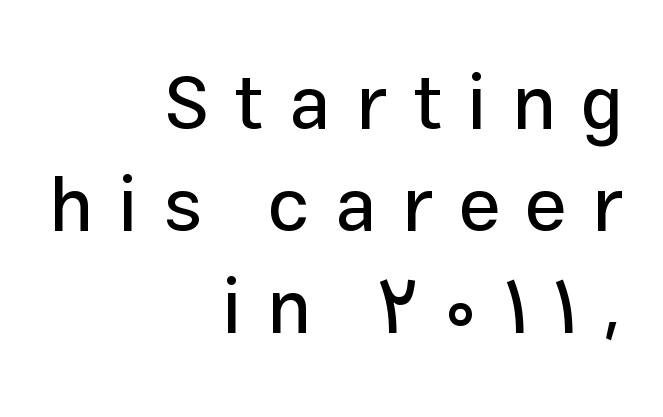
This sample uses expanded letter spacing, leaving extra air between glyphs. Nothing sits at the stroke ends, so this counts as sans-serif. Type without underlining. This sample uses an upright cut, with every glyph sitting square on the baseline. Think of a printed novel: that variable character pitch is what you see here.
